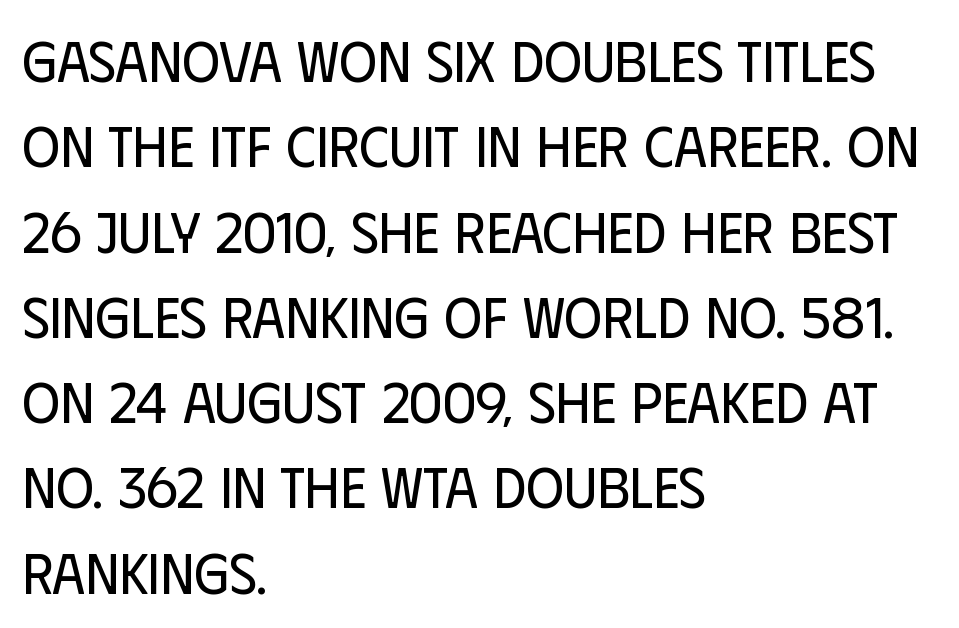
Q: Is the text bold? A: No.
Q: Is the text italic (slanted)? A: No, it is upright.
Q: Is the typeface a serif or a sans-serif typeface? A: Sans-serif.
Q: Is the text underlined? A: No.
Q: How is the paragraph aligned? A: Left-aligned.
Q: Is the spacing between letters normal or unusually wide? A: Normal.
Q: Is the spacing between lines tight, normal or loose? A: Normal.
Q: Width (condensed, normal, or wide)? A: Condensed.
Q: Stroke contrast? A: Low.
Q: x-height? A: Large.
Q: Monospaced? A: No.
